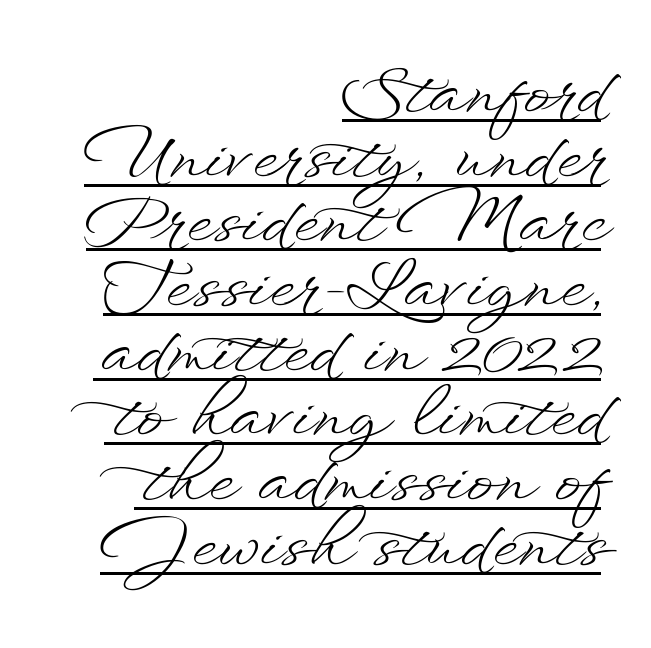
One glance says dense: line gaps are narrower than usual. Heft: none added — not bold. The horizontal fit of the characters is conventional and even.
